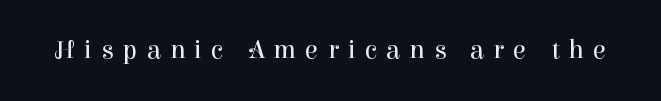
The image shows 26 px text type, upright; set unusually wide letter spacing (+0.36 em), not underlined.
